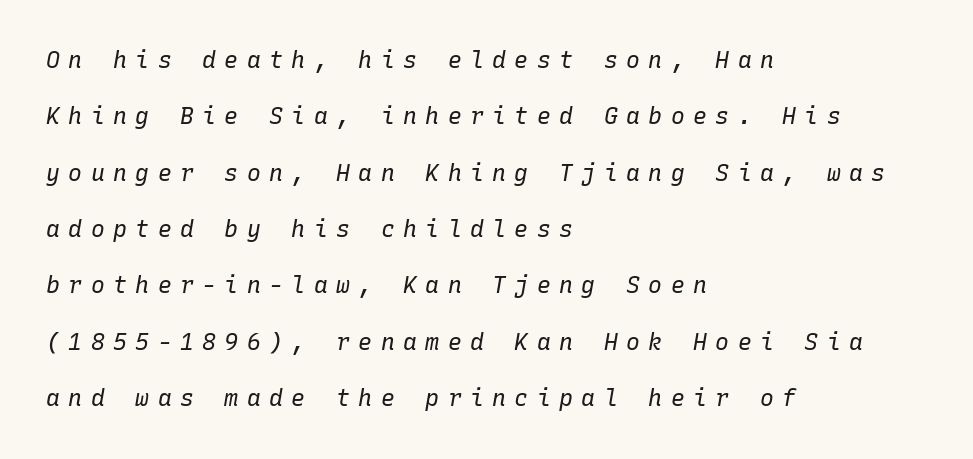
Q: Is the text bold? A: No.
Q: Is the text italic (slanted)? A: Yes, it leans right by about 10 degrees.
Q: Is the text underlined? A: No.
Q: How is the paragraph aligned? A: Left-aligned.
Q: Is the spacing between letters normal or unusually wide? A: Unusually wide.
Q: Is the spacing between lines tight, normal or loose? A: Loose.
